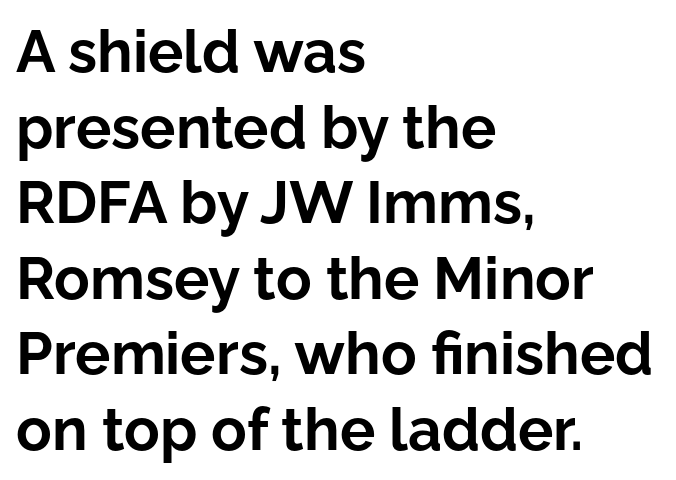
{"serif": "no", "italic": "no", "bold": "yes", "weight": "bold", "width": "normal", "stroke_contrast": "low", "x_height": "medium", "monospaced": "no", "underline": "no", "align": "left", "line_spacing": "normal", "line_spacing_ratio": 1.28, "letter_spacing": "normal", "letter_spacing_em": 0.0, "glyph_px": 59}
